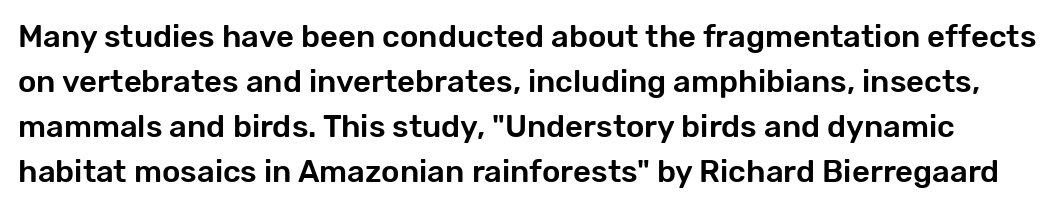
{"serif": "no", "italic": "no", "width": "normal", "stroke_contrast": "low", "x_height": "medium", "monospaced": "no", "underline": "no", "line_spacing": "normal", "line_spacing_ratio": 1.45, "letter_spacing": "normal", "letter_spacing_em": 0.0, "glyph_px": 31}
